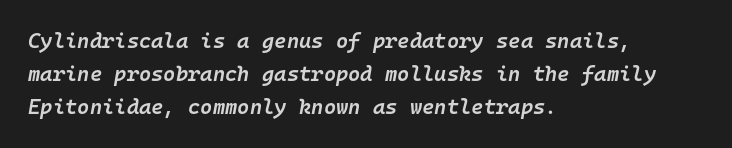
The passage shown has conventional tracking throughout. Honestly, the row spacing looks completely unremarkable. A bit beefed up — I'd call it semibold rather than bold. Short and long lines alike share a common starting point at left. The area under the type is left untouched.
